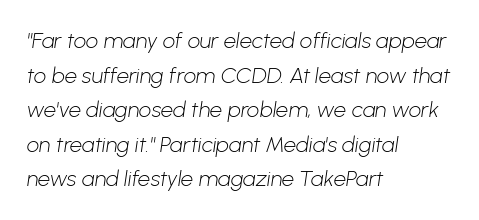
The image shows 22 px text type; set left-aligned, normal line spacing (1.57x), normal letter spacing, not underlined.
